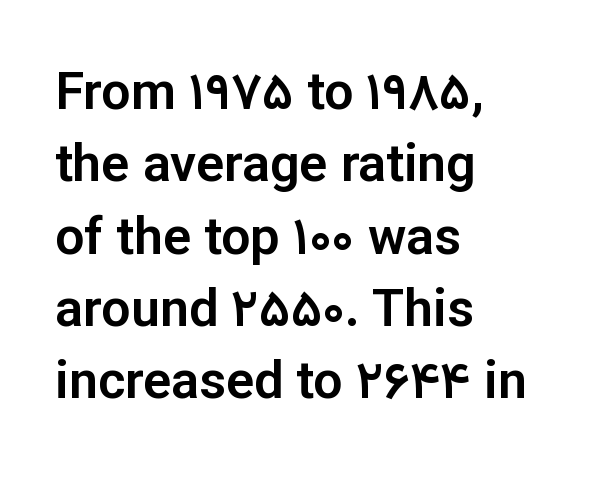
Ascenders rise straight up at ninety degrees. Vertical spacing — default. How are the letters spaced? Ordinarily, with no added tracking. Observe the absence of serifs on each vertical stroke in this sample. Any mark beneath the type? The region is blank.
